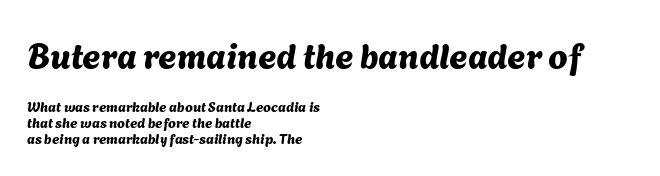
Examine the stroke ends and you'll find no serifs. The setting favours the left margin, as ordinary paragraphs usually do. Horizontal bands of white between lines are thin slivers. Type without underlining.
